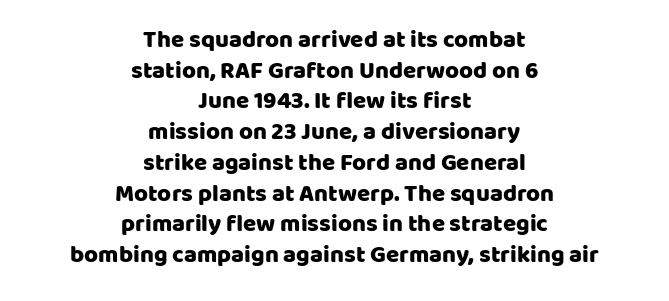
{"italic": "no", "underline": "no", "align": "center", "line_spacing": "normal", "line_spacing_ratio": 1.28, "letter_spacing": "normal", "letter_spacing_em": 0.0, "glyph_px": 24}
